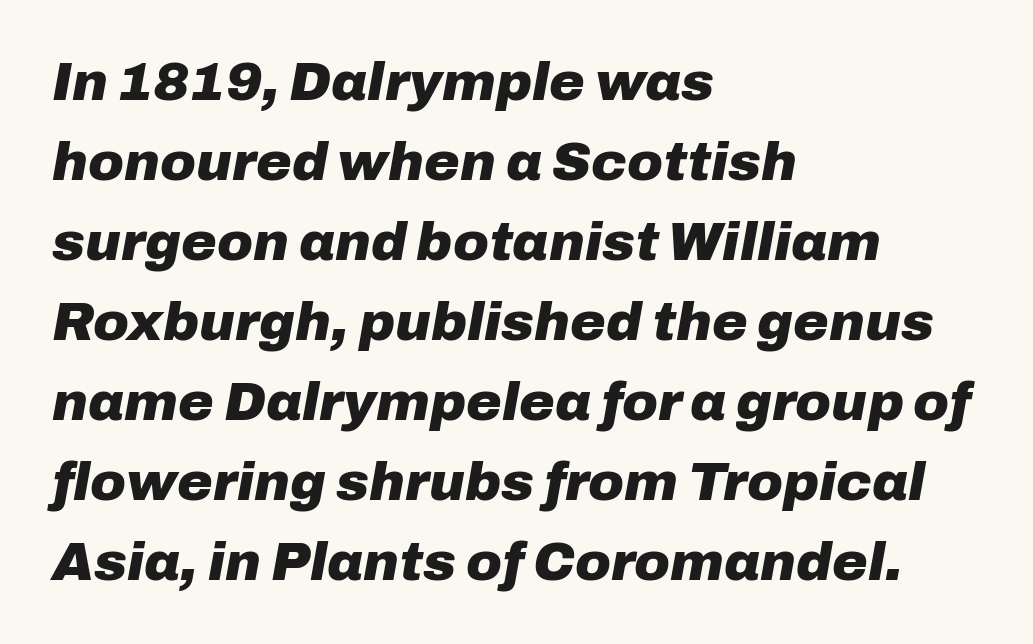
The image shows 54 px heavy type, italic (leaning right); set left-aligned, normal line spacing (1.48x), normal letter spacing, not underlined; low stroke contrast and a medium x-height.
